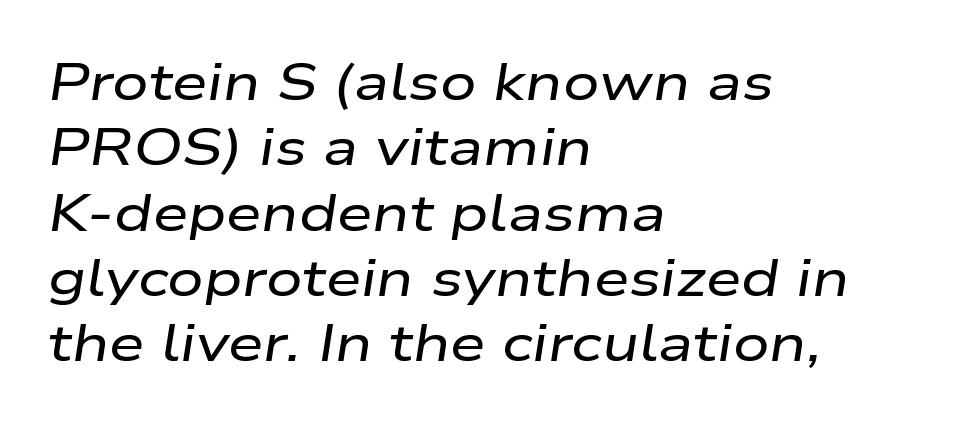
The image shows 51 px wide type, italic (leaning right); set left-aligned, normal line spacing (1.28x), normal letter spacing, not underlined; low stroke contrast and a medium x-height.
